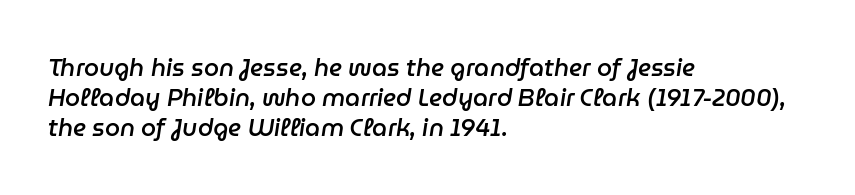
Q: Is the text bold? A: Semi-bold.
Q: Is the text italic (slanted)? A: Yes, it leans right by about 9 degrees.
Q: Is the text underlined? A: No.
Q: How is the paragraph aligned? A: Left-aligned.
Q: Is the spacing between letters normal or unusually wide? A: Normal.
Q: Is the spacing between lines tight, normal or loose? A: Normal.
